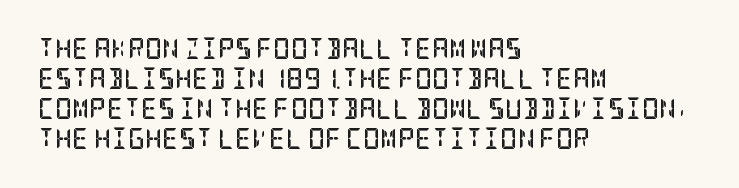
{"italic": "no", "bold": "yes", "underline": "no", "align": "left", "line_spacing": "normal", "line_spacing_ratio": 1.43, "letter_spacing": "normal", "letter_spacing_em": 0.0, "glyph_px": 21}
